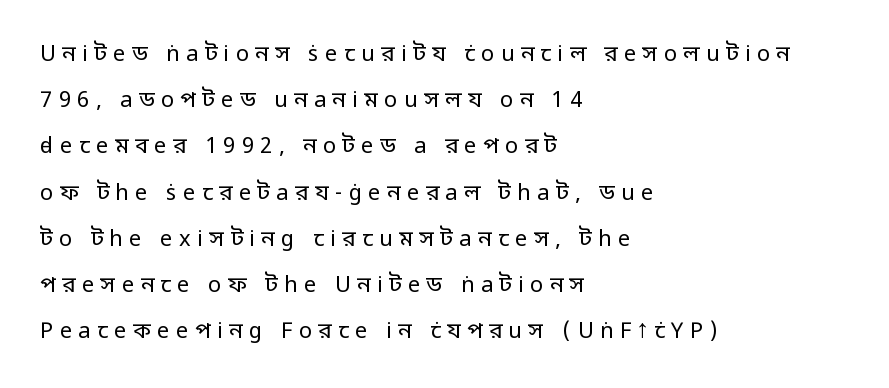
Q: Is the text bold? A: No.
Q: Is the text italic (slanted)? A: No, it is upright.
Q: Is the text underlined? A: No.
Q: How is the paragraph aligned? A: Left-aligned.
Q: Is the spacing between letters normal or unusually wide? A: Unusually wide.
Q: Is the spacing between lines tight, normal or loose? A: Loose.
